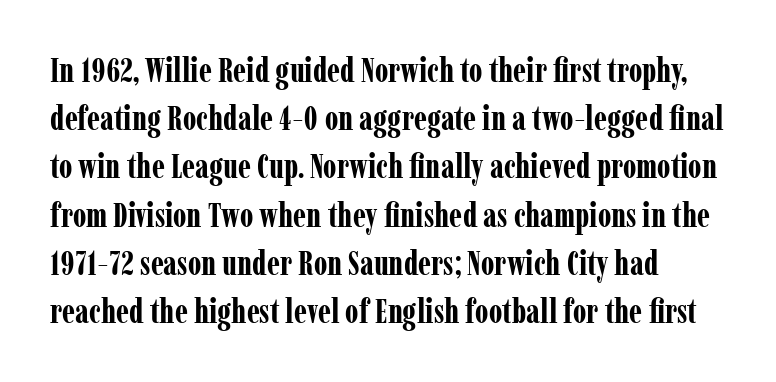
Q: Is the text bold? A: Yes.
Q: Is the text italic (slanted)? A: No, it is upright.
Q: Is the typeface a serif or a sans-serif typeface? A: Serif.
Q: Is the text underlined? A: No.
Q: How is the paragraph aligned? A: Left-aligned.
Q: Is the spacing between letters normal or unusually wide? A: Normal.
Q: Is the spacing between lines tight, normal or loose? A: Normal.
Q: Width (condensed, normal, or wide)? A: Condensed.
Q: Stroke contrast? A: Low.
Q: x-height? A: Medium.
Q: Monospaced? A: No.
